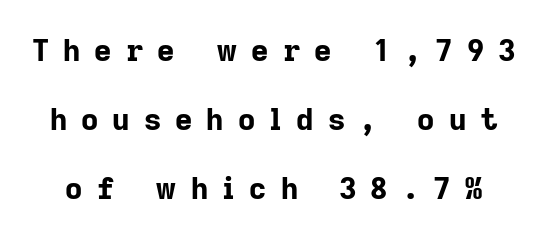
Q: Is the text bold? A: Yes.
Q: Is the text italic (slanted)? A: No, it is upright.
Q: Is the typeface a serif or a sans-serif typeface? A: Sans-serif.
Q: Is the text underlined? A: No.
Q: Is the spacing between letters normal or unusually wide? A: Unusually wide.
Q: Is the spacing between lines tight, normal or loose? A: Loose.
Q: Width (condensed, normal, or wide)? A: Normal.
Q: Stroke contrast? A: Low.
Q: x-height? A: Medium.
Q: Monospaced? A: No.
